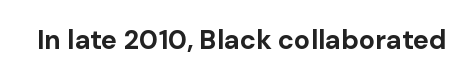
Q: Is the text bold? A: Yes.
Q: Is the text italic (slanted)? A: No, it is upright.
Q: Is the text underlined? A: No.
Q: Is the spacing between letters normal or unusually wide? A: Normal.
